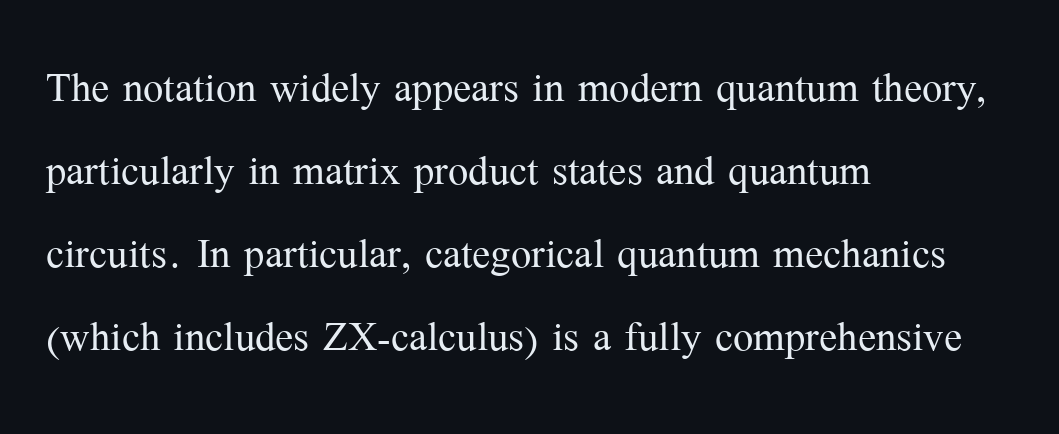
Q: Is the text bold? A: No.
Q: Is the text italic (slanted)? A: No, it is upright.
Q: Is the typeface a serif or a sans-serif typeface? A: Serif.
Q: Is the text underlined? A: No.
Q: How is the paragraph aligned? A: Left-aligned.
Q: Is the spacing between letters normal or unusually wide? A: Normal.
Q: Is the spacing between lines tight, normal or loose? A: Normal.
Q: Width (condensed, normal, or wide)? A: Normal.
Q: Stroke contrast? A: Medium.
Q: x-height? A: Medium.
Q: Monospaced? A: No.
